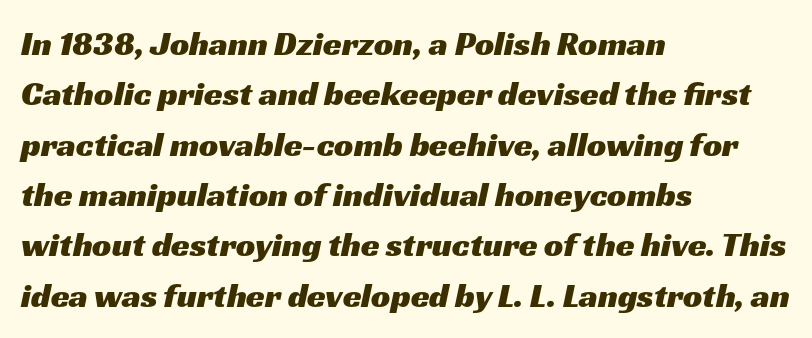
{"serif": "no", "width": "wide", "stroke_contrast": "medium", "x_height": "medium", "monospaced": "no", "underline": "no", "align": "left", "line_spacing": "normal", "line_spacing_ratio": 1.48, "letter_spacing": "normal", "letter_spacing_em": 0.0, "glyph_px": 34}
